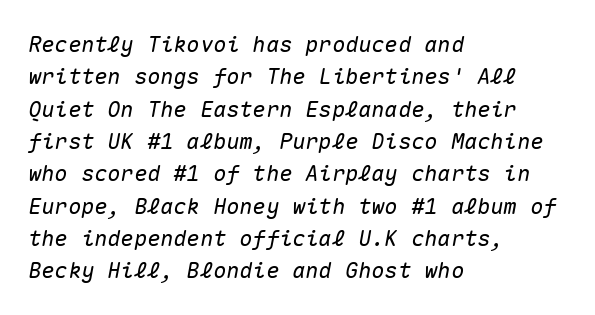
{"italic": "yes", "lean": "right", "slant_degrees": 10, "underline": "no", "align": "left", "line_spacing": "normal", "line_spacing_ratio": 1.47, "letter_spacing": "normal", "letter_spacing_em": 0.0, "glyph_px": 22}
